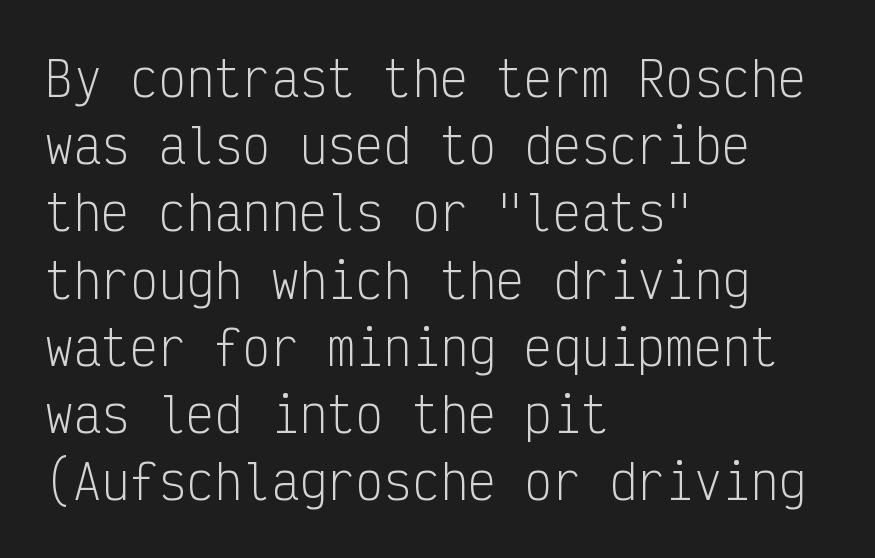
There is no visible air inserted between adjacent glyphs. The lines are quadded left. Examine the stroke ends and you'll find no serifs. Bare-footed words on every line. Italic: no, the glyphs are upright roman.
